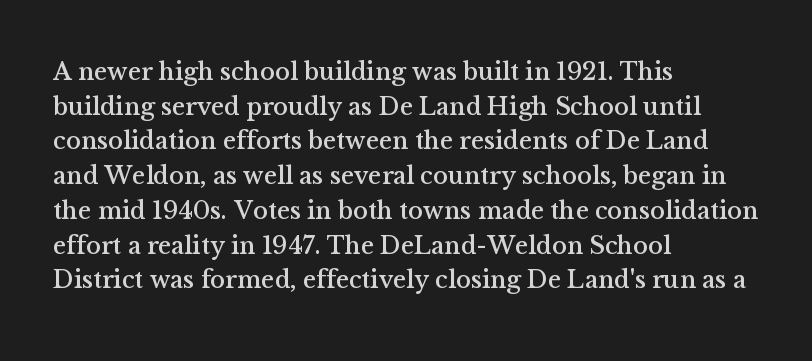
The image shows 25 px text type, upright; set left-aligned, normal line spacing (1.39x), normal letter spacing, not underlined.
